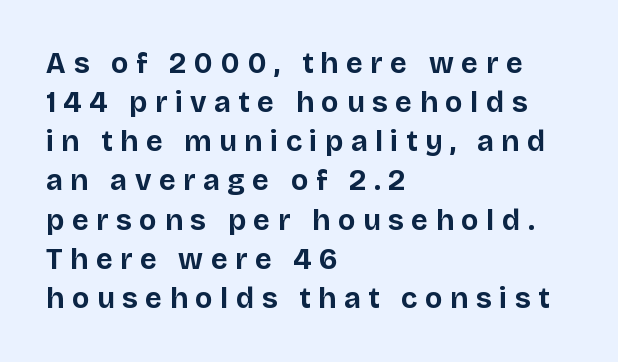
Q: Is the text bold? A: Yes.
Q: Is the text italic (slanted)? A: No, it is upright.
Q: Is the typeface a serif or a sans-serif typeface? A: Sans-serif.
Q: Is the text underlined? A: No.
Q: How is the paragraph aligned? A: Left-aligned.
Q: Is the spacing between letters normal or unusually wide? A: Unusually wide.
Q: Is the spacing between lines tight, normal or loose? A: Normal.
Q: Width (condensed, normal, or wide)? A: Normal.
Q: Stroke contrast? A: Low.
Q: x-height? A: Large.
Q: Monospaced? A: No.
